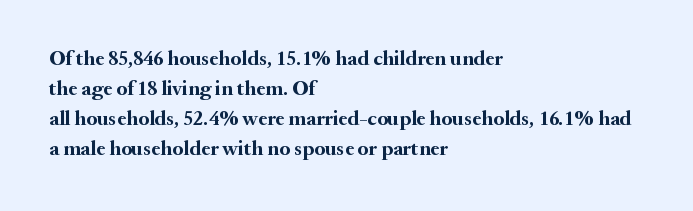
{"italic": "no", "bold": "yes", "underline": "no", "align": "left", "line_spacing": "normal", "line_spacing_ratio": 1.43, "letter_spacing": "normal", "letter_spacing_em": 0.0, "glyph_px": 21}
